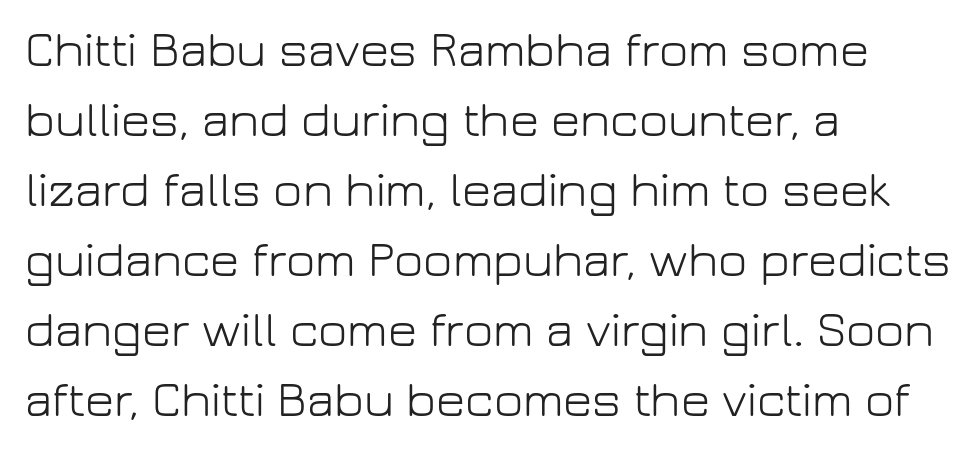
The image shows 50 px light sans-serif type, upright; set left-aligned, normal line spacing (1.4x), normal letter spacing, not underlined; low stroke contrast and a medium x-height.
